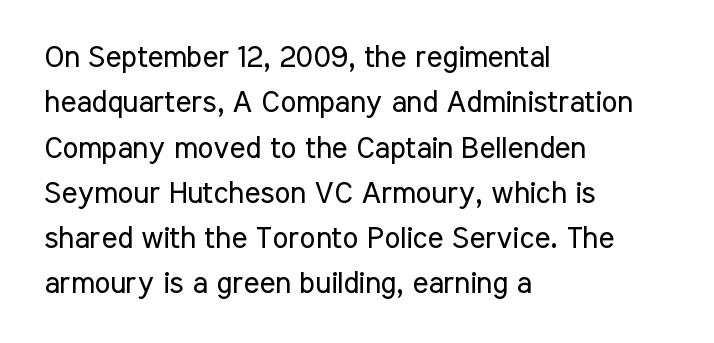
The letters stand upright; this is a roman face. The space beneath each line is pristine and unruled. Spacing between characters is what you'd get straight out of the box. Horizontal alignment here is leftward, the default for most running prose. The font sits on the lighter half of the weight spectrum, regular included.
